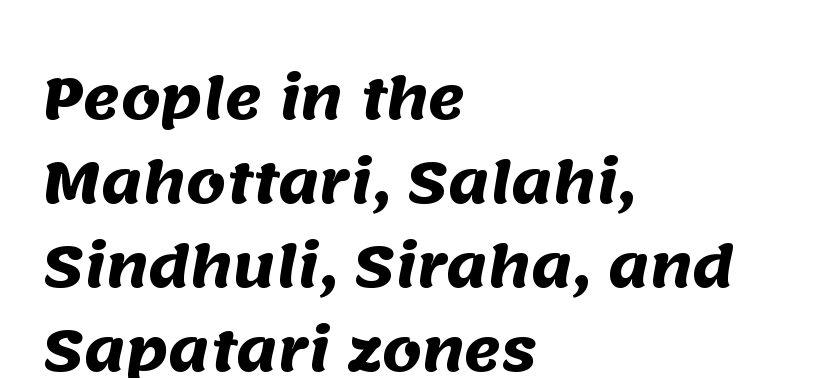
Q: Is the text bold? A: Yes.
Q: Is the typeface a serif or a sans-serif typeface? A: Sans-serif.
Q: Is the text underlined? A: No.
Q: How is the paragraph aligned? A: Left-aligned.
Q: Is the spacing between letters normal or unusually wide? A: Normal.
Q: Is the spacing between lines tight, normal or loose? A: Normal.
Q: Width (condensed, normal, or wide)? A: Normal.
Q: Stroke contrast? A: Medium.
Q: x-height? A: Large.
Q: Monospaced? A: No.
